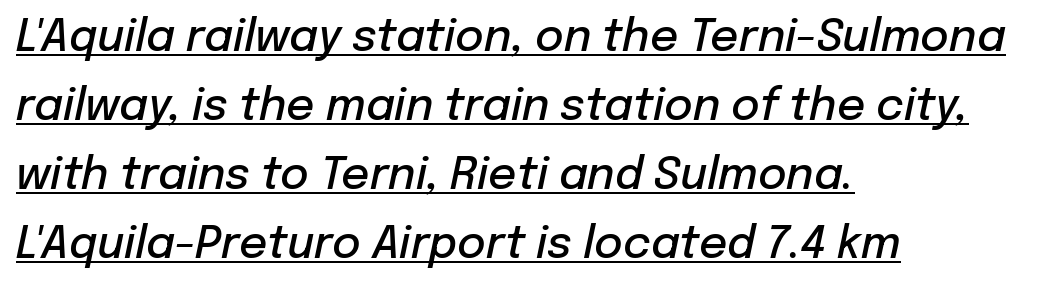
Q: Is the text bold? A: Semi-bold.
Q: Is the text italic (slanted)? A: Yes, it leans right by about 12 degrees.
Q: Is the text underlined? A: Yes.
Q: How is the paragraph aligned? A: Left-aligned.
Q: Is the spacing between letters normal or unusually wide? A: Normal.
Q: Is the spacing between lines tight, normal or loose? A: Normal.
Q: Width (condensed, normal, or wide)? A: Normal.
Q: Stroke contrast? A: Low.
Q: x-height? A: Medium.
Q: Monospaced? A: No.
